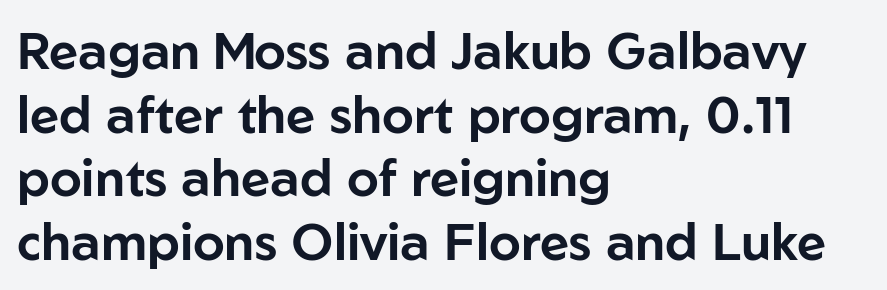
Q: Is the text italic (slanted)? A: No, it is upright.
Q: Is the typeface a serif or a sans-serif typeface? A: Sans-serif.
Q: Is the text underlined? A: No.
Q: How is the paragraph aligned? A: Left-aligned.
Q: Is the spacing between letters normal or unusually wide? A: Normal.
Q: Is the spacing between lines tight, normal or loose? A: Normal.
Q: Width (condensed, normal, or wide)? A: Normal.
Q: Stroke contrast? A: Low.
Q: x-height? A: Medium.
Q: Monospaced? A: No.
